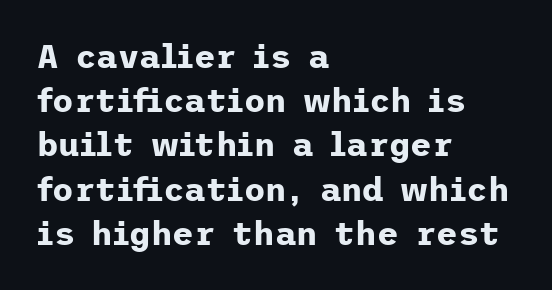
Q: Is the text bold? A: Yes.
Q: Is the text italic (slanted)? A: No, it is upright.
Q: Is the typeface a serif or a sans-serif typeface? A: Sans-serif.
Q: Is the text underlined? A: No.
Q: How is the paragraph aligned? A: Left-aligned.
Q: Is the spacing between letters normal or unusually wide? A: Normal.
Q: Is the spacing between lines tight, normal or loose? A: Normal.
Q: Width (condensed, normal, or wide)? A: Normal.
Q: Stroke contrast? A: Low.
Q: x-height? A: Medium.
